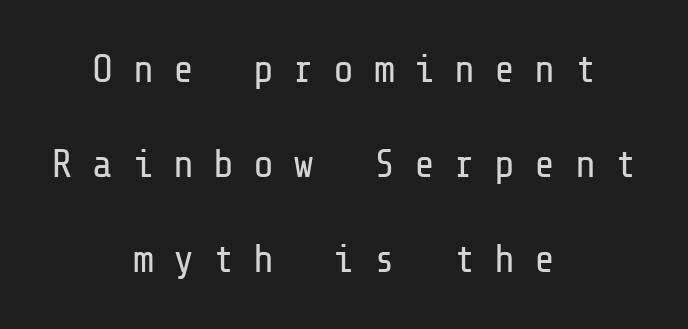
Q: Is the text bold? A: No.
Q: Is the text italic (slanted)? A: No, it is upright.
Q: Is the typeface a serif or a sans-serif typeface? A: Sans-serif.
Q: Is the text underlined? A: No.
Q: How is the paragraph aligned? A: Centered.
Q: Is the spacing between letters normal or unusually wide? A: Unusually wide.
Q: Is the spacing between lines tight, normal or loose? A: Loose.
Q: Width (condensed, normal, or wide)? A: Normal.
Q: Stroke contrast? A: Low.
Q: x-height? A: Medium.
